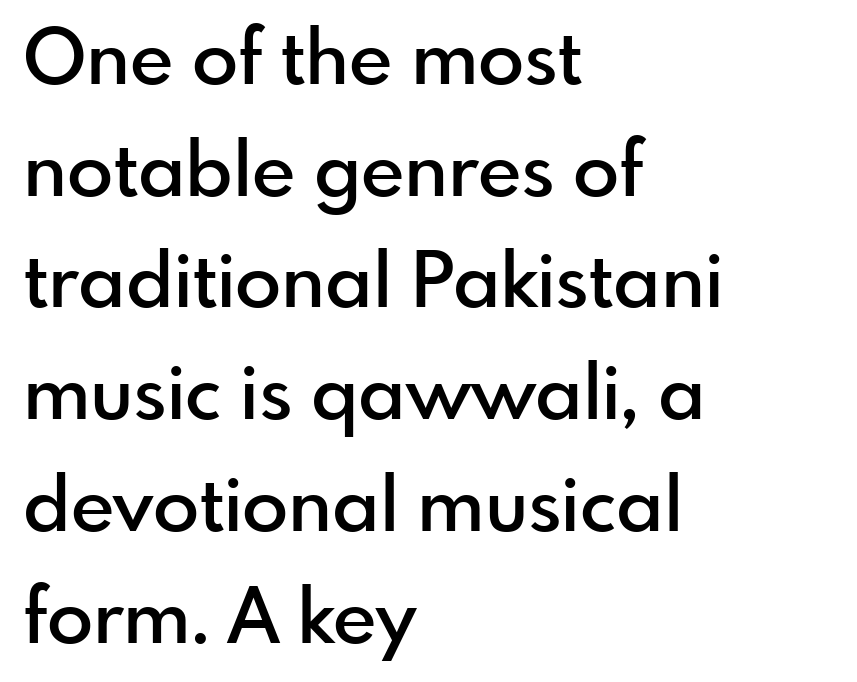
Proportional: the letters do not fall into vertical columns. Clear beneath every line of the passage. Font category for this specimen: sans-serif. No italicization has been applied; the sample stays upright.
